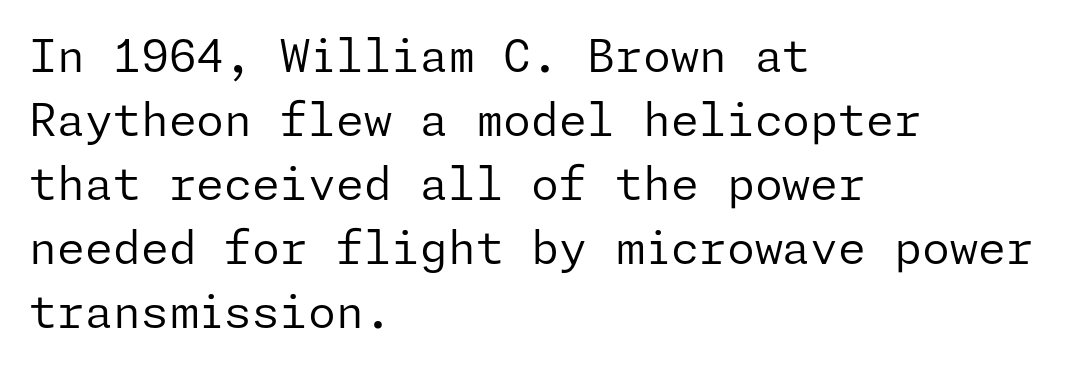
{"serif": "no", "italic": "no", "bold": "no", "weight": "regular", "width": "normal", "stroke_contrast": "low", "x_height": "medium", "underline": "no", "align": "left", "line_spacing": "normal", "line_spacing_ratio": 1.42, "letter_spacing": "normal", "letter_spacing_em": 0.0, "glyph_px": 45}
